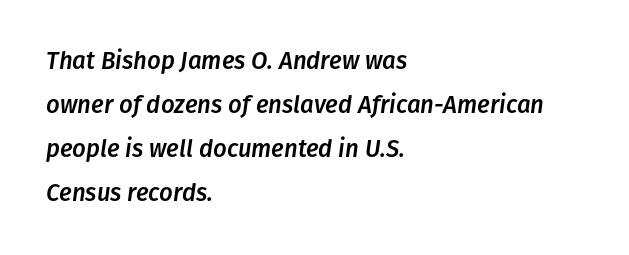
Q: Is the text italic (slanted)? A: Yes, it leans right by about 8 degrees.
Q: Is the text underlined? A: No.
Q: How is the paragraph aligned? A: Left-aligned.
Q: Is the spacing between letters normal or unusually wide? A: Normal.
